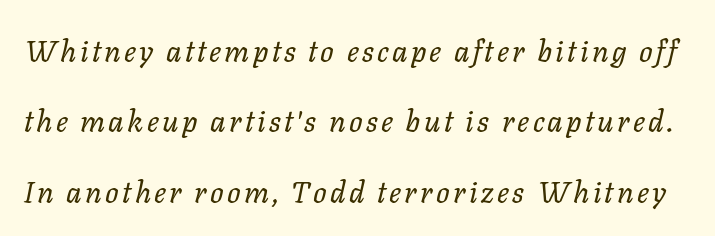
Stems and bowls with no extra thickness — not bold. The passage shown stacks its lines with a broad gap. These lines are rendered in a variable-pitch font. This is oblique type, the kind used for emphasis or titles. Clear beneath every line of the passage.
